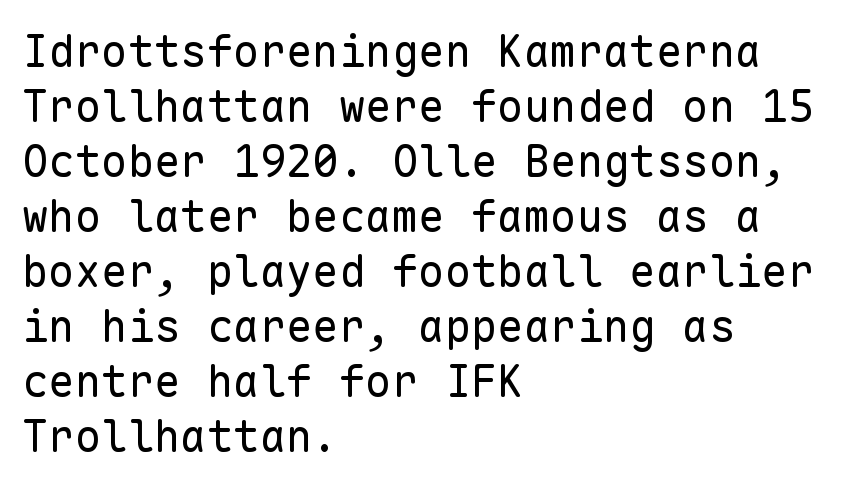
The image shows 44 px regular-weight sans-serif type, upright, monospaced; set left-aligned, normal line spacing (1.25x), normal letter spacing, not underlined; low stroke contrast and a medium x-height.
